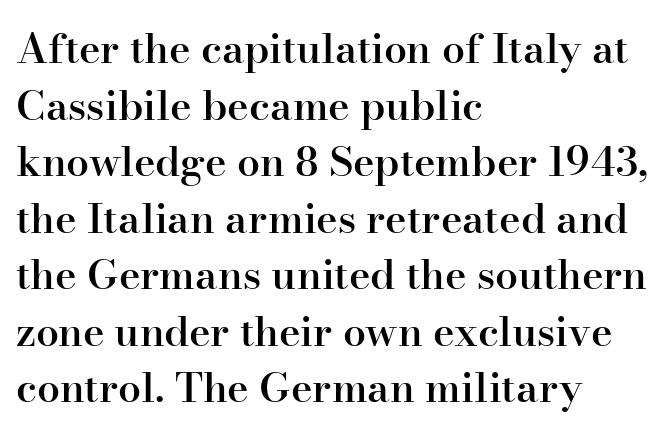
{"serif": "yes", "italic": "no", "bold": "semi", "weight": "semibold", "width": "normal", "stroke_contrast": "high", "x_height": "small", "monospaced": "no", "underline": "no", "align": "left", "line_spacing": "normal", "line_spacing_ratio": 1.38, "letter_spacing": "normal", "letter_spacing_em": 0.0, "glyph_px": 41}
